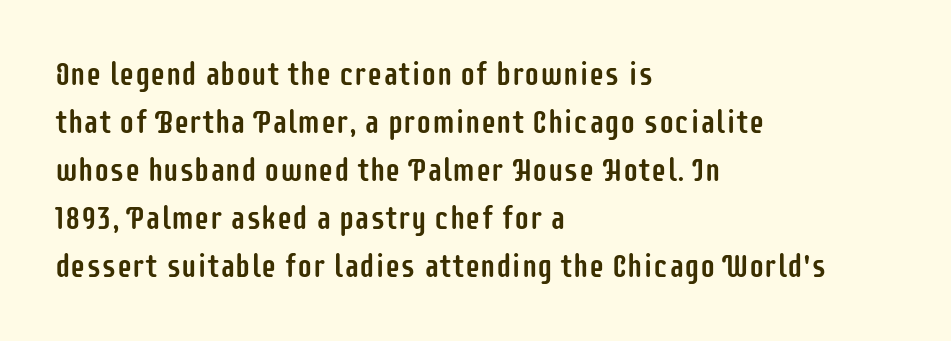
Q: Is the text italic (slanted)? A: No, it is upright.
Q: Is the typeface a serif or a sans-serif typeface? A: Sans-serif.
Q: Is the text underlined? A: No.
Q: How is the paragraph aligned? A: Left-aligned.
Q: Is the spacing between letters normal or unusually wide? A: Normal.
Q: Is the spacing between lines tight, normal or loose? A: Normal.
Q: Width (condensed, normal, or wide)? A: Condensed.
Q: Stroke contrast? A: Low.
Q: x-height? A: Large.
Q: Monospaced? A: No.
